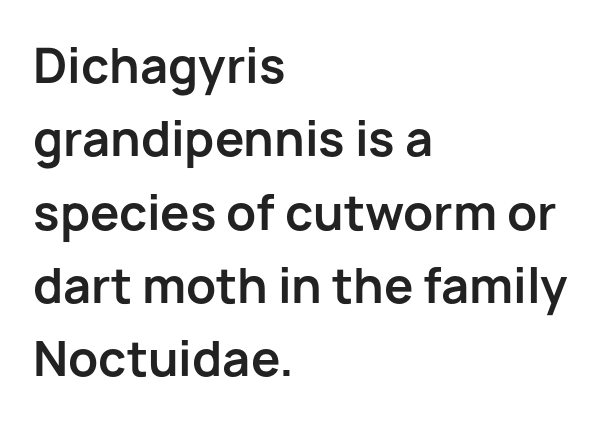
Are there feet on the stems? There aren't — it's a sans. The string is rendered with underlining switched off. Designer's note — italics off, roman on. Line spacing here is normal. Honestly, the letter spacing is just normal — you wouldn't notice it. Is the block centered? No — it sits flush against the left margin.
